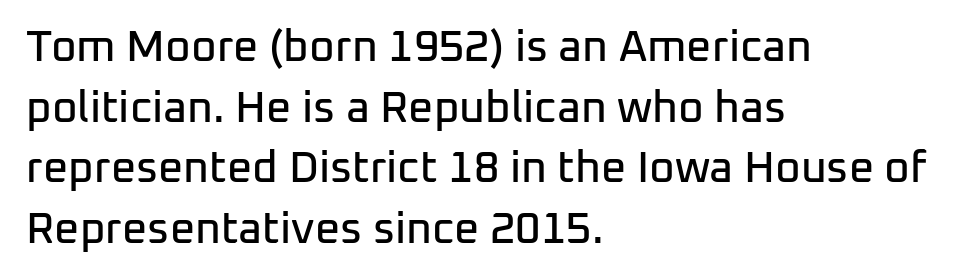
{"serif": "no", "italic": "no", "width": "normal", "stroke_contrast": "low", "x_height": "medium", "monospaced": "no", "underline": "no", "align": "left", "line_spacing": "normal", "line_spacing_ratio": 1.38, "letter_spacing": "normal", "letter_spacing_em": 0.0, "glyph_px": 44}
